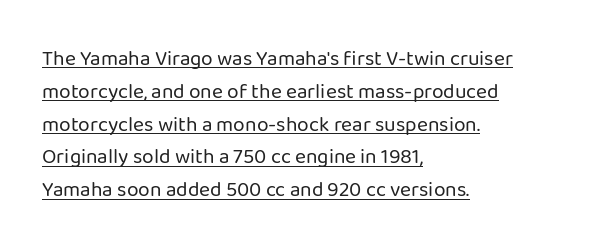
Q: Is the text bold? A: No.
Q: Is the text italic (slanted)? A: No, it is upright.
Q: Is the text underlined? A: Yes.
Q: How is the paragraph aligned? A: Left-aligned.
Q: Is the spacing between letters normal or unusually wide? A: Normal.
Q: Is the spacing between lines tight, normal or loose? A: Normal.
